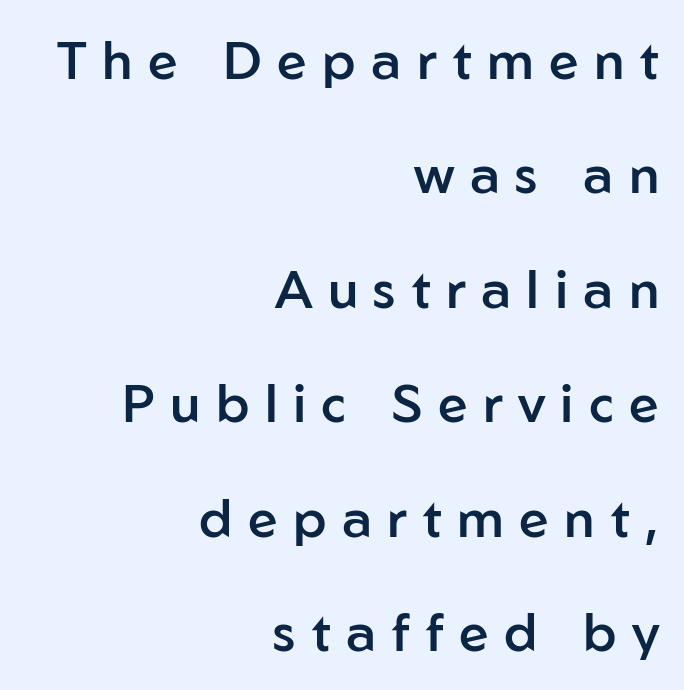
Q: Is the text bold? A: Semi-bold.
Q: Is the text italic (slanted)? A: No, it is upright.
Q: Is the typeface a serif or a sans-serif typeface? A: Sans-serif.
Q: Is the text underlined? A: No.
Q: How is the paragraph aligned? A: Right-aligned.
Q: Is the spacing between letters normal or unusually wide? A: Unusually wide.
Q: Is the spacing between lines tight, normal or loose? A: Loose.
Q: Width (condensed, normal, or wide)? A: Normal.
Q: Stroke contrast? A: Low.
Q: x-height? A: Medium.
Q: Monospaced? A: No.
